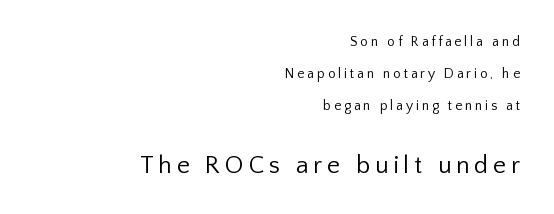
Of the two passages, the one underneath uses the larger point size. Ordinary non-slanted type is in use. Anything drawn beneath the words? Only blank space. Horizontal bands of white between lines are thick stripes.
